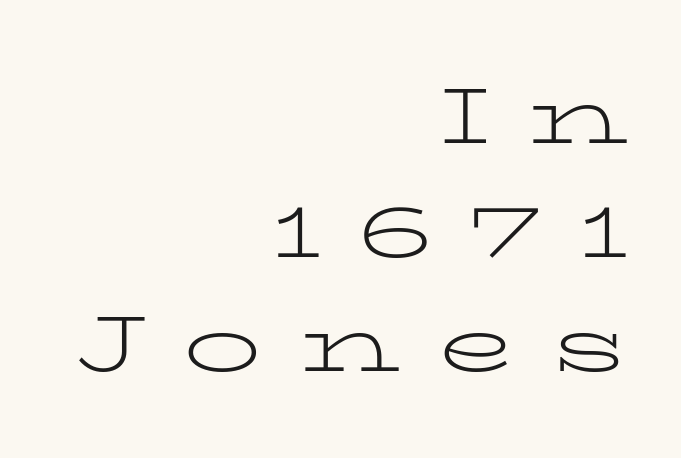
Q: Is the text bold? A: No.
Q: Is the text italic (slanted)? A: No, it is upright.
Q: Is the typeface a serif or a sans-serif typeface? A: Serif.
Q: Is the text underlined? A: No.
Q: How is the paragraph aligned? A: Right-aligned.
Q: Is the spacing between letters normal or unusually wide? A: Unusually wide.
Q: Is the spacing between lines tight, normal or loose? A: Normal.
Q: Width (condensed, normal, or wide)? A: Wide.
Q: Stroke contrast? A: Low.
Q: x-height? A: Medium.
Q: Monospaced? A: No.
